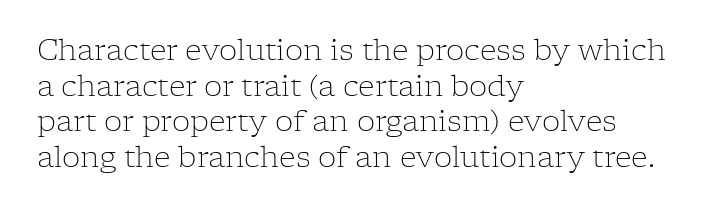
Q: Is the text bold? A: No.
Q: Is the text italic (slanted)? A: No, it is upright.
Q: Is the typeface a serif or a sans-serif typeface? A: Serif.
Q: Is the text underlined? A: No.
Q: How is the paragraph aligned? A: Left-aligned.
Q: Is the spacing between letters normal or unusually wide? A: Normal.
Q: Width (condensed, normal, or wide)? A: Normal.
Q: Stroke contrast? A: Low.
Q: x-height? A: Medium.
Q: Monospaced? A: No.
